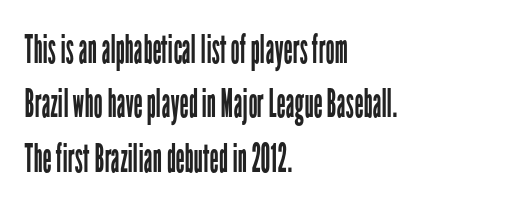
The typesetting does not lean heavy: it is not bold. This rendering leaves character spacing at its baseline value. Is there much room between lines? A standard amount, neither cramped nor airy. The letters advance in unequal steps, a hallmark of proportional type. Observe the absence of serifs on each vertical stroke in this sample. Clear beneath every line of the passage.
